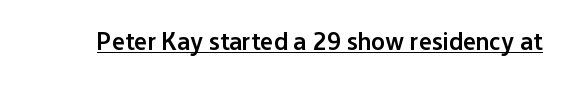
Q: Is the text bold? A: Semi-bold.
Q: Is the text italic (slanted)? A: No, it is upright.
Q: Is the text underlined? A: Yes.
Q: Is the spacing between letters normal or unusually wide? A: Normal.
